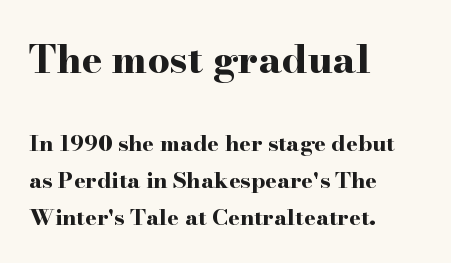
The image shows 39 px bold, wide serif type, upright; set left-aligned, normal line spacing (1.68x), normal letter spacing, not underlined; the first (top) block is 1.77x larger; high stroke contrast and a small x-height.
